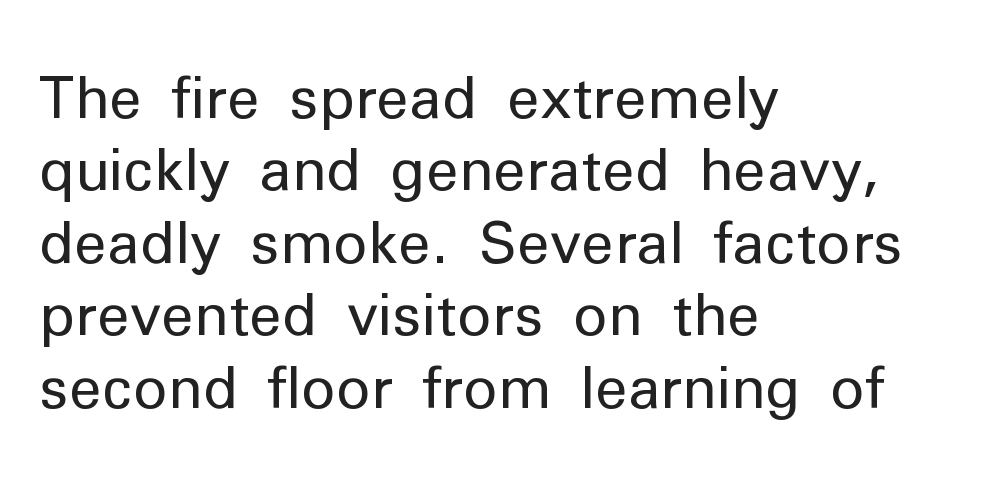
Q: Is the text bold? A: No.
Q: Is the text italic (slanted)? A: No, it is upright.
Q: Is the typeface a serif or a sans-serif typeface? A: Sans-serif.
Q: Is the text underlined? A: No.
Q: How is the paragraph aligned? A: Left-aligned.
Q: Is the spacing between letters normal or unusually wide? A: Normal.
Q: Is the spacing between lines tight, normal or loose? A: Normal.
Q: Width (condensed, normal, or wide)? A: Normal.
Q: Stroke contrast? A: Low.
Q: x-height? A: Medium.
Q: Monospaced? A: No.
